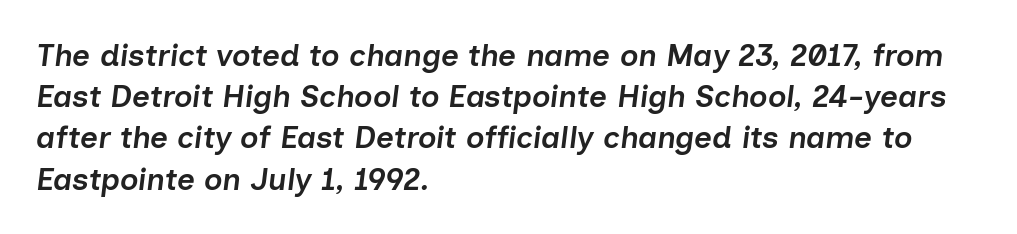
Q: Is the text bold? A: Semi-bold.
Q: Is the text italic (slanted)? A: Yes, it leans right by about 7 degrees.
Q: Is the text underlined? A: No.
Q: How is the paragraph aligned? A: Left-aligned.
Q: Is the spacing between letters normal or unusually wide? A: Normal.
Q: Is the spacing between lines tight, normal or loose? A: Normal.
Q: Width (condensed, normal, or wide)? A: Normal.
Q: Stroke contrast? A: Low.
Q: x-height? A: Medium.
Q: Monospaced? A: No.
